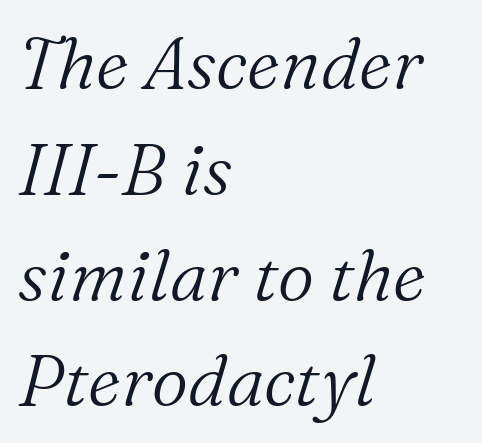
Q: Is the text bold? A: No.
Q: Is the text italic (slanted)? A: Yes, it leans right by about 16 degrees.
Q: Is the typeface a serif or a sans-serif typeface? A: Serif.
Q: Is the text underlined? A: No.
Q: How is the paragraph aligned? A: Left-aligned.
Q: Is the spacing between letters normal or unusually wide? A: Normal.
Q: Is the spacing between lines tight, normal or loose? A: Normal.
Q: Width (condensed, normal, or wide)? A: Normal.
Q: Stroke contrast? A: Medium.
Q: x-height? A: Medium.
Q: Monospaced? A: No.
